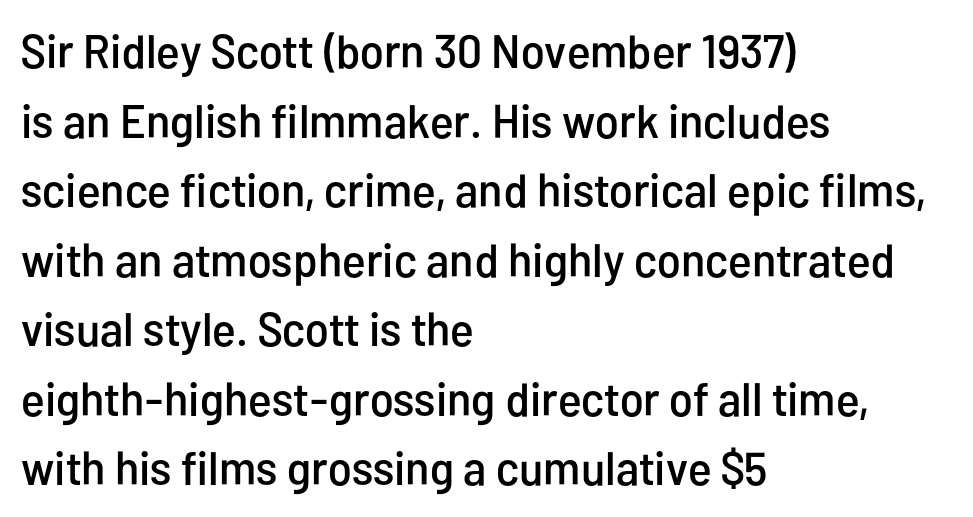
Classification — sans serif. Casual observation: everything's shoved over to the left. The lettering stays uniformly vertical, giving the passage a roman look. Vertical spacing — default. In terms of letterspacing, this is plain default setting. Here the designer chose a conventional face with non-uniform glyph widths.
